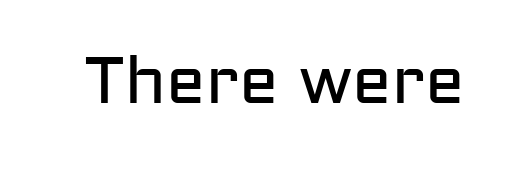
Q: Is the text bold? A: No.
Q: Is the text italic (slanted)? A: No, it is upright.
Q: Is the typeface a serif or a sans-serif typeface? A: Sans-serif.
Q: Is the text underlined? A: No.
Q: Is the spacing between letters normal or unusually wide? A: Normal.
Q: Width (condensed, normal, or wide)? A: Normal.
Q: Stroke contrast? A: Low.
Q: x-height? A: Medium.
Q: Monospaced? A: No.
